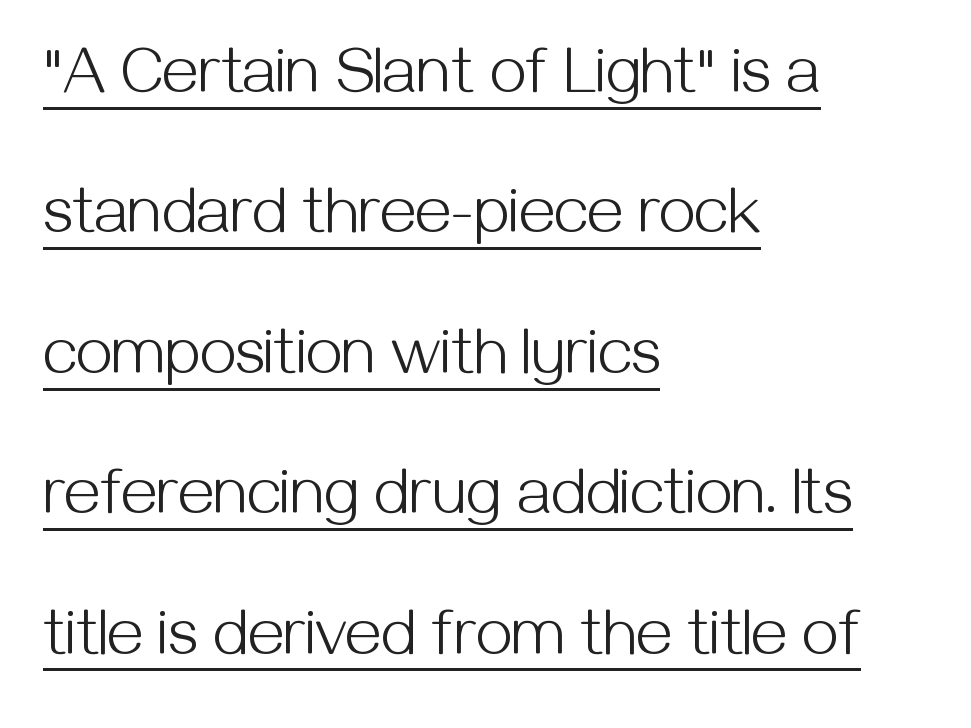
Q: Is the text bold? A: No.
Q: Is the text italic (slanted)? A: No, it is upright.
Q: Is the typeface a serif or a sans-serif typeface? A: Sans-serif.
Q: Is the text underlined? A: Yes.
Q: How is the paragraph aligned? A: Left-aligned.
Q: Is the spacing between letters normal or unusually wide? A: Normal.
Q: Is the spacing between lines tight, normal or loose? A: Loose.
Q: Width (condensed, normal, or wide)? A: Normal.
Q: Stroke contrast? A: Medium.
Q: x-height? A: Medium.
Q: Monospaced? A: No.
